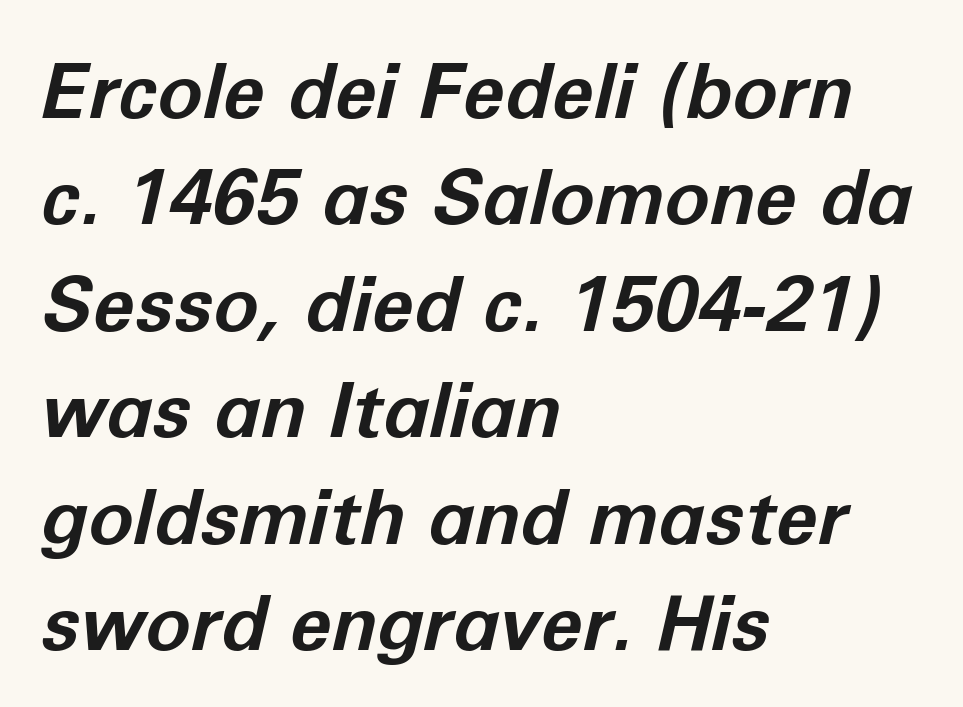
The image shows 76 px bold type, italic (leaning right); set left-aligned, normal line spacing (1.4x), normal letter spacing, not underlined; low stroke contrast and a medium x-height.
